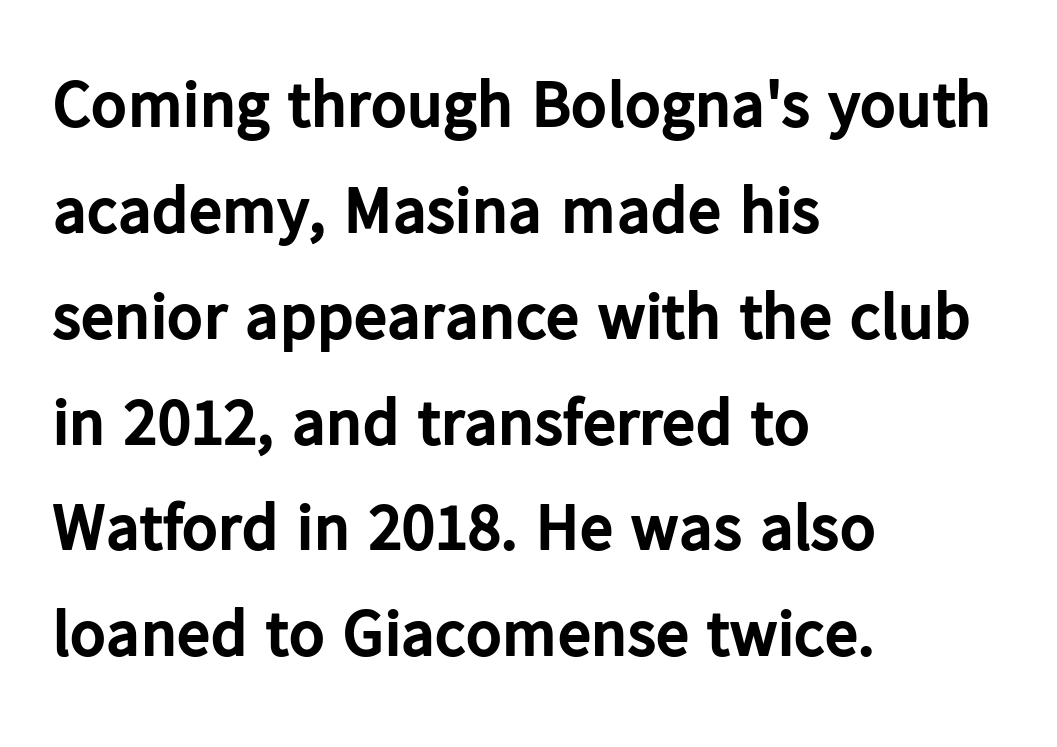
Q: Is the text bold? A: Yes.
Q: Is the text italic (slanted)? A: No, it is upright.
Q: Is the typeface a serif or a sans-serif typeface? A: Sans-serif.
Q: Is the text underlined? A: No.
Q: How is the paragraph aligned? A: Left-aligned.
Q: Is the spacing between letters normal or unusually wide? A: Normal.
Q: Is the spacing between lines tight, normal or loose? A: Normal.
Q: Width (condensed, normal, or wide)? A: Normal.
Q: Stroke contrast? A: Low.
Q: x-height? A: Medium.
Q: Monospaced? A: No.
